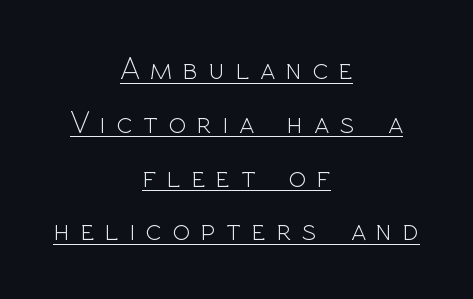
{"serif": "no", "italic": "no", "bold": "no", "weight": "light", "width": "normal", "x_height": "medium", "monospaced": "no", "underline": "yes", "align": "center", "line_spacing": "normal", "line_spacing_ratio": 1.68, "letter_spacing": "wide", "letter_spacing_em": 0.34, "glyph_px": 32}
